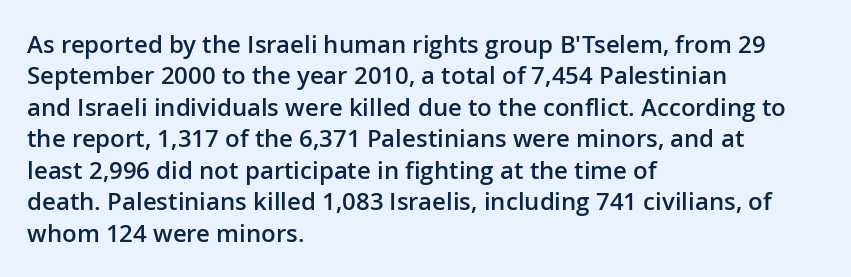
Students, this is semibold: more ink than regular, less than bold. Descender tails drop into unmarked territory. Reading down the block, your eye returns to a fixed left position each line. Do the letters lean? They stand straight. The space between consecutive lines is moderate.
